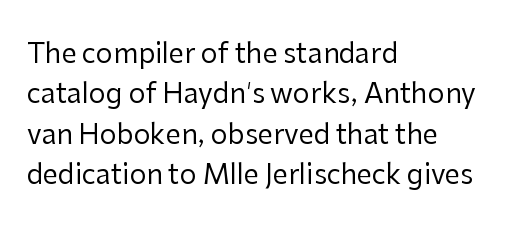
The image shows 27 px text type, upright; set left-aligned, normal line spacing (1.5x), normal letter spacing, not underlined.
